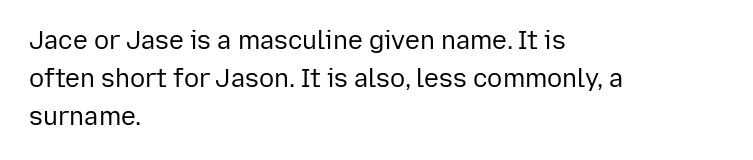
{"italic": "no", "bold": "no", "underline": "no", "align": "left", "line_spacing": "normal", "line_spacing_ratio": 1.52, "letter_spacing": "normal", "letter_spacing_em": 0.0, "glyph_px": 25}
